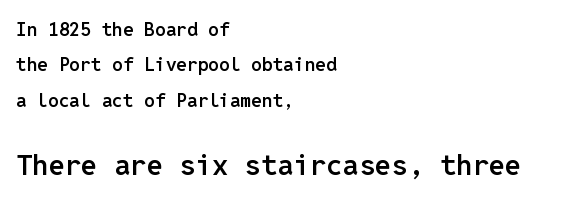
Q: Is the text bold? A: Semi-bold.
Q: Is the text italic (slanted)? A: No, it is upright.
Q: Is the typeface a serif or a sans-serif typeface? A: Sans-serif.
Q: Is the text underlined? A: No.
Q: How is the paragraph aligned? A: Left-aligned.
Q: Is the spacing between letters normal or unusually wide? A: Normal.
Q: Which block of text is set in a larger size, the first (top) or the second (bottom)? A: The second (bottom) one.
Q: Width (condensed, normal, or wide)? A: Normal.
Q: Stroke contrast? A: Low.
Q: x-height? A: Medium.
Q: Monospaced? A: Yes.
